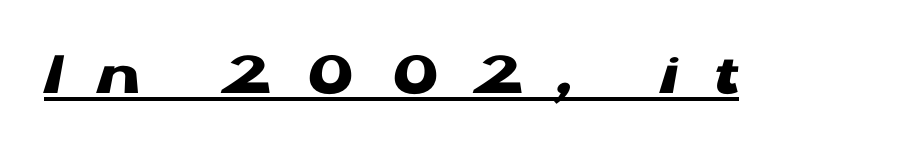
{"serif": "no", "italic": "no", "bold": "yes", "weight": "heavy", "width": "wide", "stroke_contrast": "low", "x_height": "medium", "monospaced": "no", "underline": "yes", "letter_spacing": "wide", "letter_spacing_em": 0.5, "glyph_px": 65}
